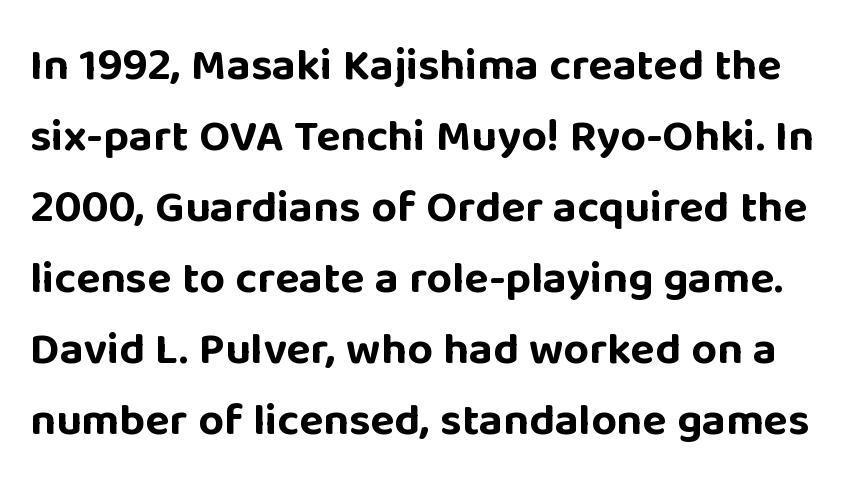
The rendering uses a bold face; every stroke is thick and dark. The text was rendered using a sans face with plain stroke endings. The lettering holds an erect, upright posture throughout. The glyphs are unaccompanied by any horizontal stroke below them.
